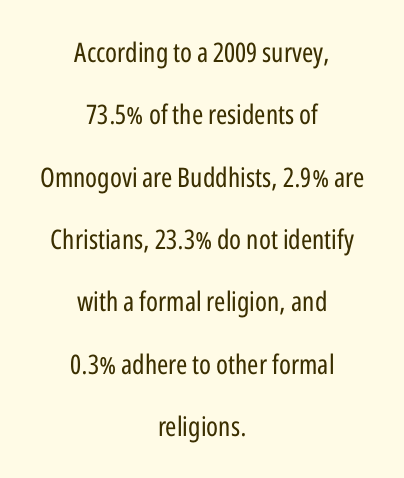
{"italic": "no", "bold": "no", "underline": "no", "align": "center", "line_spacing": "loose", "line_spacing_ratio": 2.31, "letter_spacing": "normal", "letter_spacing_em": 0.0, "glyph_px": 27}
